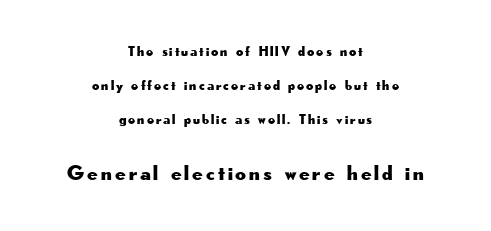
Q: Is the text italic (slanted)? A: No, it is upright.
Q: Is the text underlined? A: No.
Q: How is the paragraph aligned? A: Centered.
Q: Is the spacing between lines tight, normal or loose? A: Loose.
Q: Which block of text is set in a larger size, the first (top) or the second (bottom)? A: The second (bottom) one.
